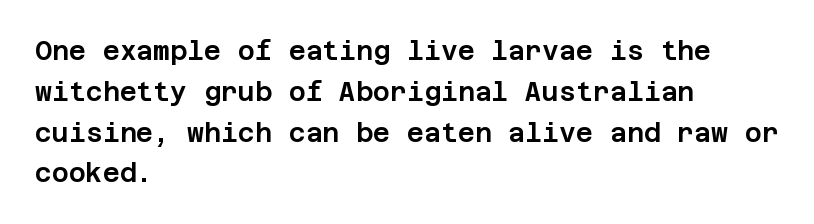
Q: Is the text italic (slanted)? A: No, it is upright.
Q: Is the text underlined? A: No.
Q: How is the paragraph aligned? A: Left-aligned.
Q: Is the spacing between letters normal or unusually wide? A: Normal.
Q: Is the spacing between lines tight, normal or loose? A: Normal.
